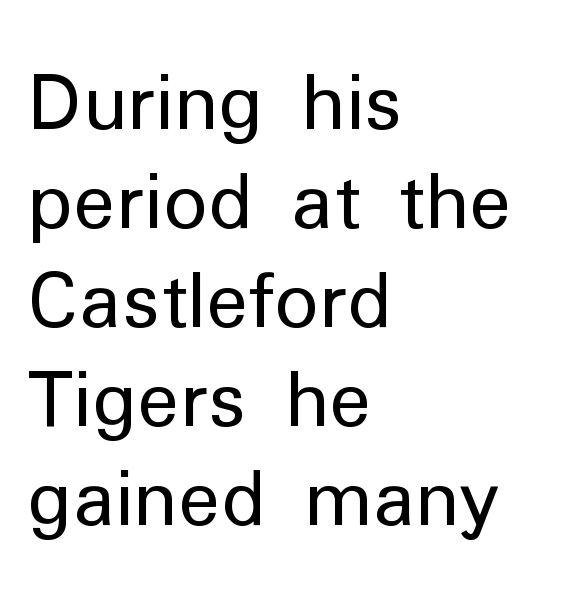
Q: Is the text bold? A: No.
Q: Is the text italic (slanted)? A: No, it is upright.
Q: Is the typeface a serif or a sans-serif typeface? A: Sans-serif.
Q: Is the text underlined? A: No.
Q: How is the paragraph aligned? A: Left-aligned.
Q: Is the spacing between letters normal or unusually wide? A: Normal.
Q: Is the spacing between lines tight, normal or loose? A: Normal.
Q: Width (condensed, normal, or wide)? A: Normal.
Q: Stroke contrast? A: Low.
Q: x-height? A: Medium.
Q: Monospaced? A: No.
